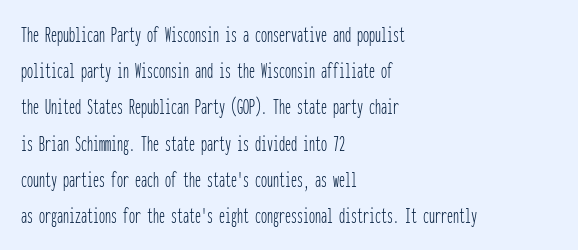
{"italic": "no", "bold": "no", "underline": "no", "align": "left", "line_spacing": "normal", "line_spacing_ratio": 1.51, "letter_spacing": "normal", "letter_spacing_em": 0.0, "glyph_px": 24}
